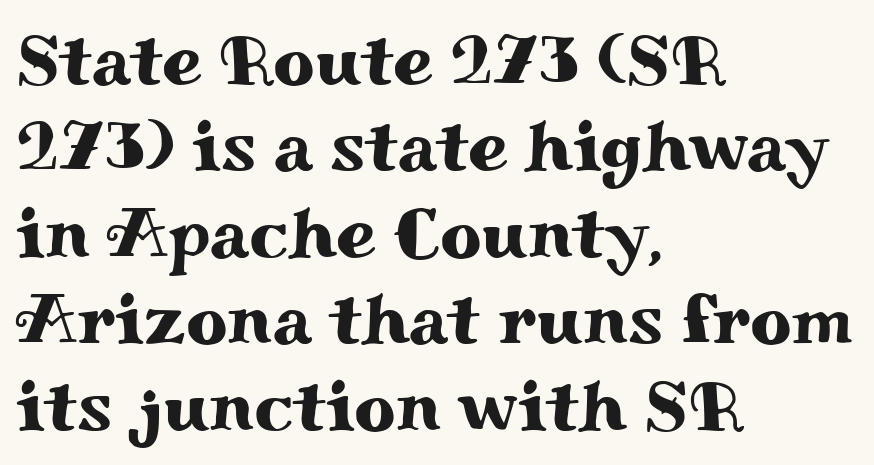
Q: Is the text italic (slanted)? A: No, it is upright.
Q: Is the typeface a serif or a sans-serif typeface? A: Serif.
Q: Is the text underlined? A: No.
Q: How is the paragraph aligned? A: Left-aligned.
Q: Is the spacing between letters normal or unusually wide? A: Normal.
Q: Width (condensed, normal, or wide)? A: Wide.
Q: Stroke contrast? A: Medium.
Q: x-height? A: Small.
Q: Monospaced? A: No.
